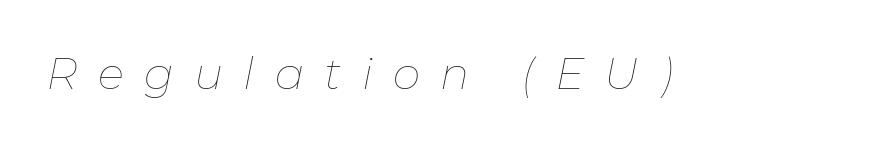
The image shows 44 px thin type, italic (leaning right); set unusually wide letter spacing (+0.46 em), not underlined; low stroke contrast and a medium x-height.
